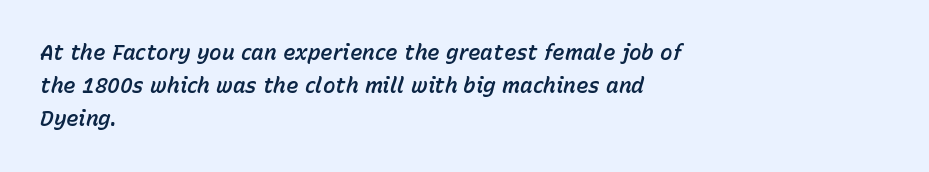
Each line starts at the same left margin while the right side varies. A typesetter would call this zero additional tracking. The font's italic variant was chosen for this text. Descenders are the only things crossing below the line. These lines sit exactly where default settings would place them.
